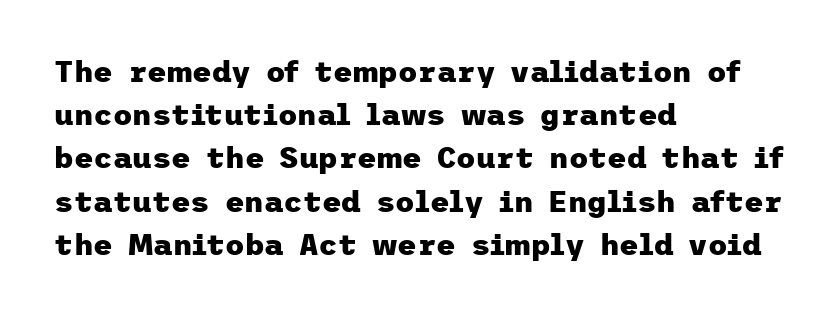
Notice how the stems are strictly vertical — no italics here. This rendering uses left alignment, leaving the right contour irregular. Default kerning and tracking; the words read as compact shapes. Summary of weight: heavy, a full bold. To sum up the face: it is a sans, with no serifs.
